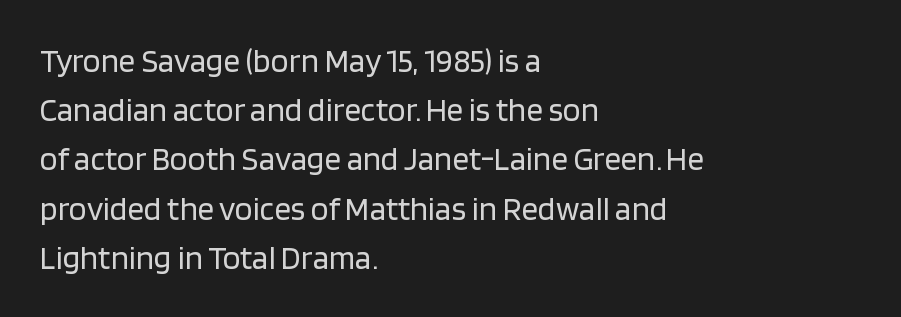
The type sits square on the baseline with zero lean. The letterforms sit at book weight or below. A typesetter would call this zero additional tracking. Letterform terminals end flat and unadorned throughout the passage. Is the block centered? No — it sits flush against the left margin. The rendering uses a moderate line-height, typical for paragraphs.
